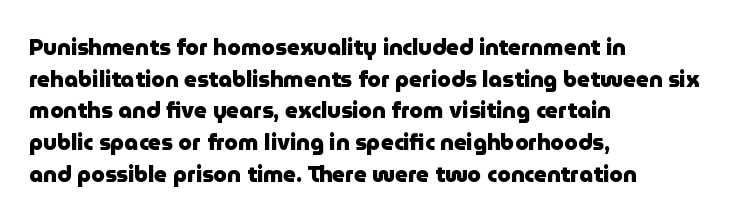
The image shows 22 px bold type, upright; set left-aligned, normal line spacing (1.44x), normal letter spacing, not underlined.
